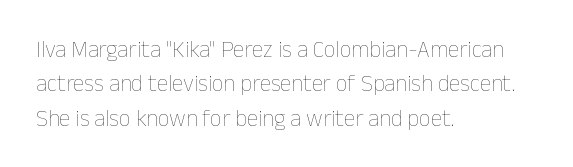
Q: Is the text bold? A: No.
Q: Is the text italic (slanted)? A: No, it is upright.
Q: Is the text underlined? A: No.
Q: How is the paragraph aligned? A: Left-aligned.
Q: Is the spacing between letters normal or unusually wide? A: Normal.
Q: Is the spacing between lines tight, normal or loose? A: Normal.
